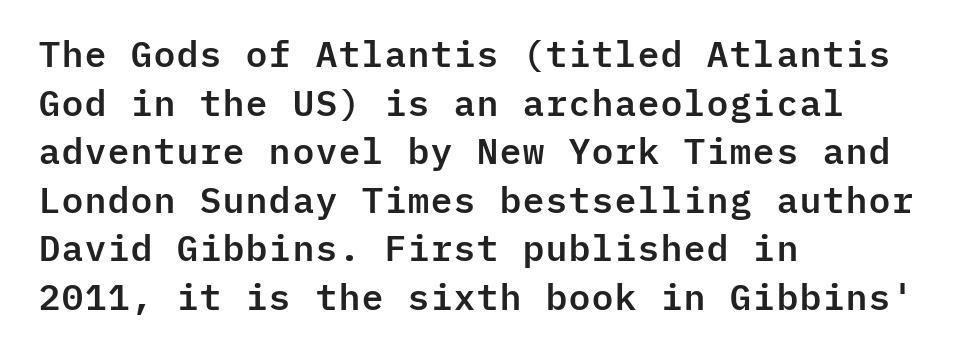
The image shows 36 px sans-serif type, upright, monospaced; set left-aligned, normal line spacing (1.35x), normal letter spacing, not underlined; low stroke contrast and a medium x-height.
